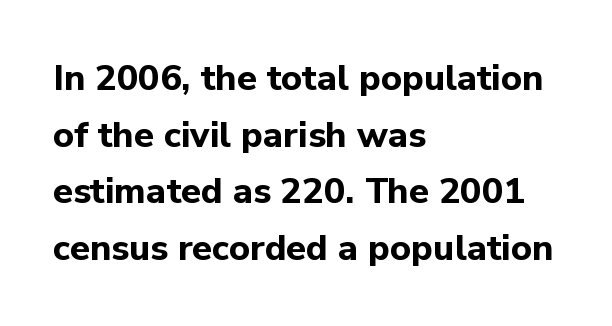
The image shows 36 px bold sans-serif type, upright; set left-aligned, normal line spacing (1.57x), normal letter spacing, not underlined; low stroke contrast and a medium x-height.
